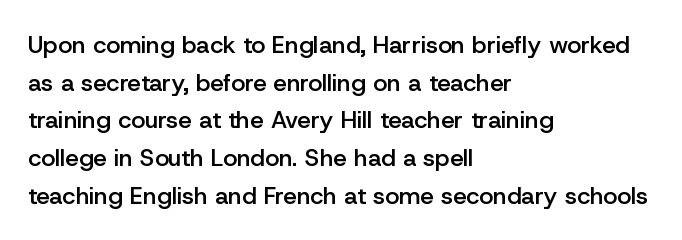
If you drew a ruler down the left edge, every line would touch it. Successive baselines arrive at the customary interval. The passage shown is semibold, sitting just below true bold. Style check: upright.
